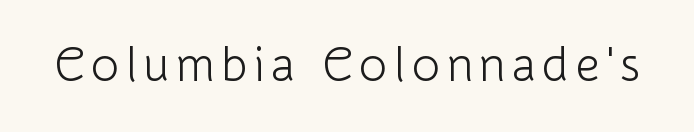
{"serif": "no", "italic": "no", "bold": "no", "weight": "light", "width": "normal", "stroke_contrast": "low", "x_height": "medium", "monospaced": "no", "underline": "no", "glyph_px": 48}
